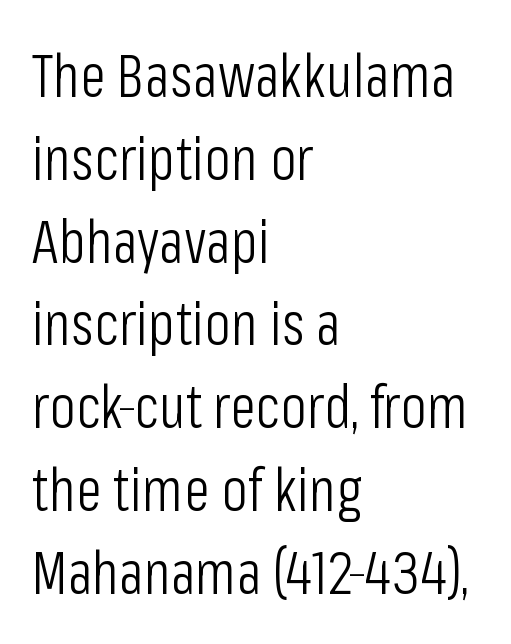
The image shows 60 px light, condensed sans-serif type, upright; set left-aligned, normal line spacing (1.38x), normal letter spacing, not underlined; low stroke contrast and a medium x-height.
